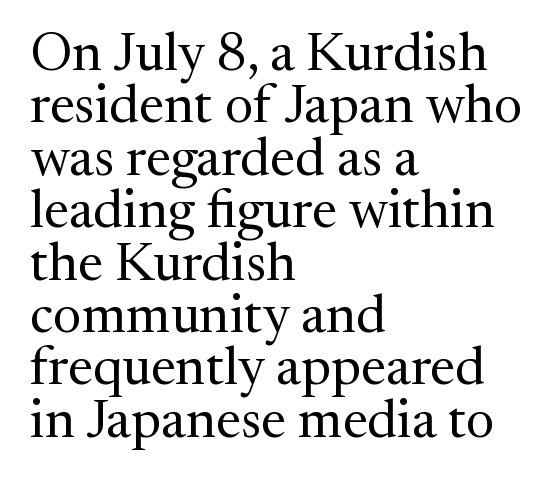
Q: Is the text bold? A: No.
Q: Is the text italic (slanted)? A: No, it is upright.
Q: Is the typeface a serif or a sans-serif typeface? A: Serif.
Q: Is the text underlined? A: No.
Q: How is the paragraph aligned? A: Left-aligned.
Q: Is the spacing between letters normal or unusually wide? A: Normal.
Q: Is the spacing between lines tight, normal or loose? A: Tight.
Q: Width (condensed, normal, or wide)? A: Normal.
Q: Stroke contrast? A: Medium.
Q: x-height? A: Medium.
Q: Monospaced? A: No.
